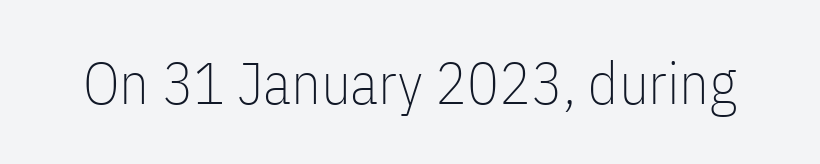
Quick note: underline off. No extra tracking has been applied to these lines. A quiet, ordinary-to-light weight characterises the typeface. Tall strokes in this sample are plumb rather than angled. The passage shown is typed in a proportional face where columns would drift. In terms of letterform style, serifs are entirely absent.
